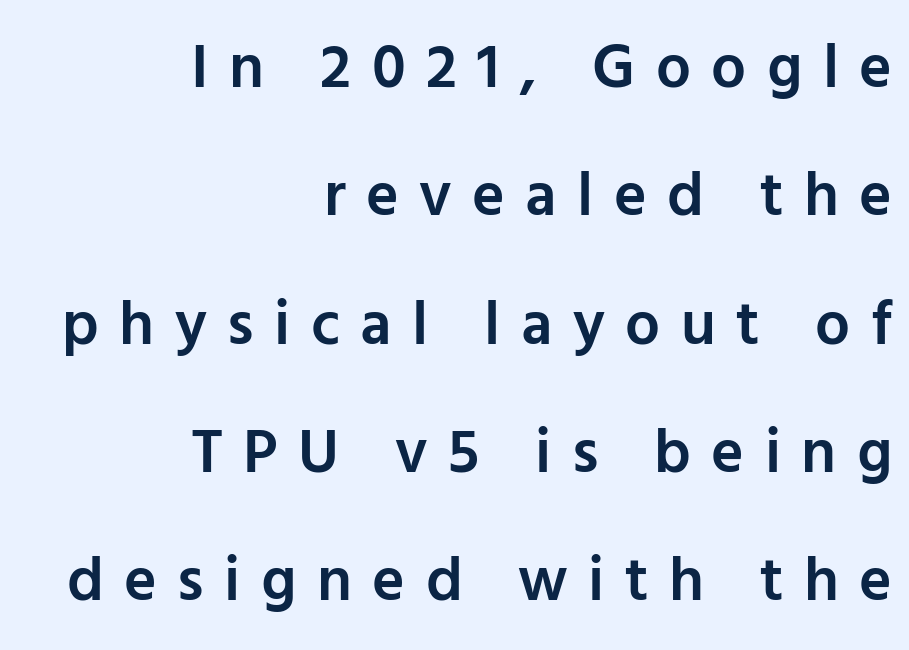
The image shows 62 px semibold sans-serif type, upright; set right-aligned, loose line spacing (2.07x), unusually wide letter spacing (+0.33 em), not underlined; low stroke contrast and a medium x-height.
